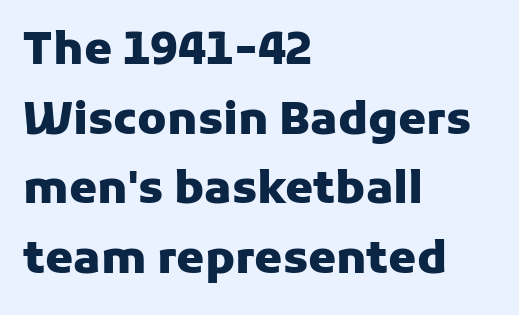
Q: Is the text bold? A: Yes.
Q: Is the text italic (slanted)? A: No, it is upright.
Q: Is the typeface a serif or a sans-serif typeface? A: Sans-serif.
Q: Is the text underlined? A: No.
Q: How is the paragraph aligned? A: Left-aligned.
Q: Is the spacing between letters normal or unusually wide? A: Normal.
Q: Is the spacing between lines tight, normal or loose? A: Normal.
Q: Width (condensed, normal, or wide)? A: Normal.
Q: Stroke contrast? A: Low.
Q: x-height? A: Medium.
Q: Monospaced? A: No.
